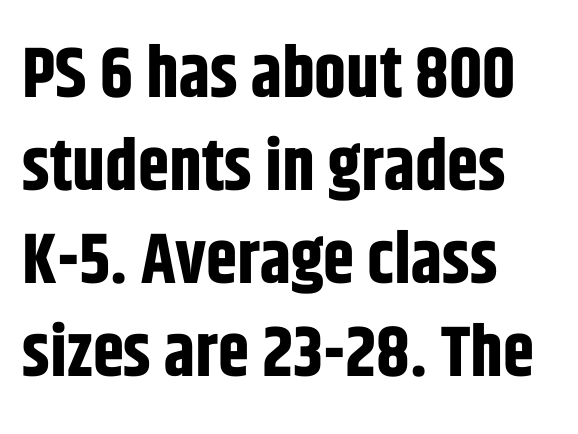
Q: Is the text bold? A: Yes.
Q: Is the text italic (slanted)? A: No, it is upright.
Q: Is the typeface a serif or a sans-serif typeface? A: Sans-serif.
Q: Is the text underlined? A: No.
Q: How is the paragraph aligned? A: Left-aligned.
Q: Is the spacing between letters normal or unusually wide? A: Normal.
Q: Is the spacing between lines tight, normal or loose? A: Normal.
Q: Width (condensed, normal, or wide)? A: Condensed.
Q: Stroke contrast? A: Low.
Q: x-height? A: Large.
Q: Monospaced? A: No.
